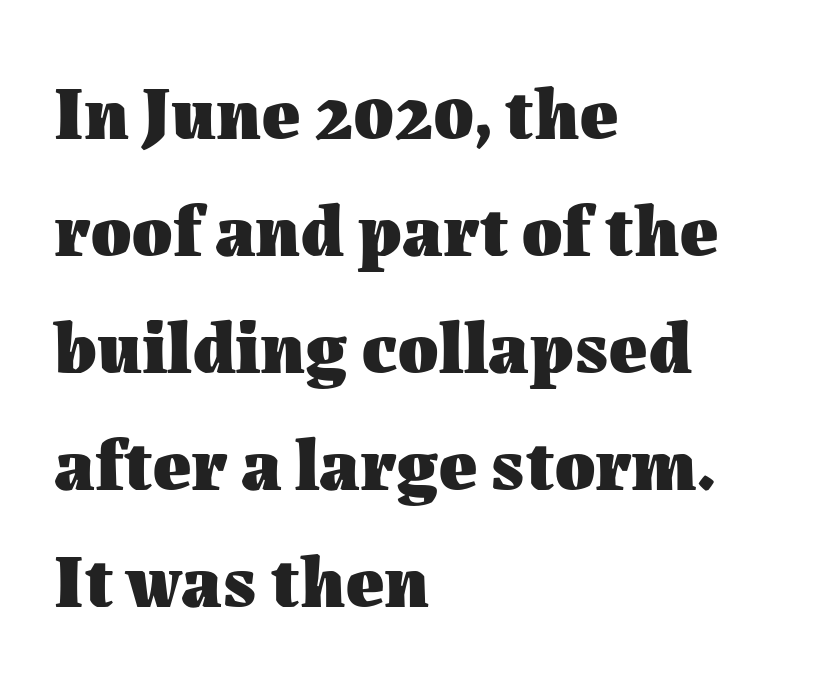
{"italic": "no", "bold": "yes", "weight": "heavy", "width": "normal", "stroke_contrast": "medium", "x_height": "medium", "monospaced": "no", "underline": "no", "align": "left", "line_spacing": "normal", "line_spacing_ratio": 1.58, "letter_spacing": "normal", "letter_spacing_em": 0.0, "glyph_px": 74}
